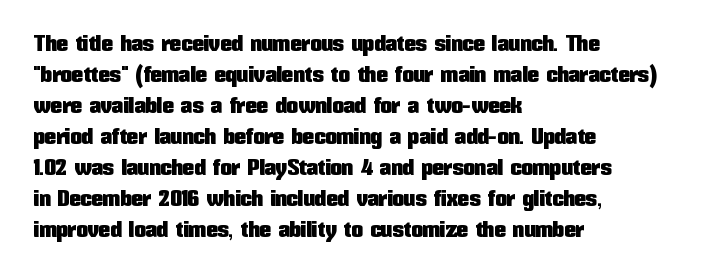
Q: Is the text italic (slanted)? A: No, it is upright.
Q: Is the text underlined? A: No.
Q: How is the paragraph aligned? A: Left-aligned.
Q: Is the spacing between letters normal or unusually wide? A: Normal.
Q: Is the spacing between lines tight, normal or loose? A: Normal.
